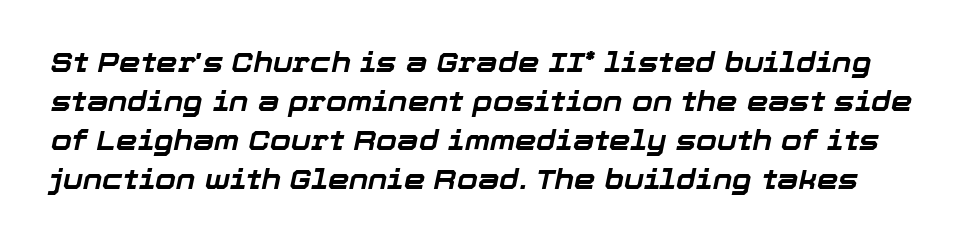
{"italic": "yes", "lean": "right", "slant_degrees": 12, "bold": "yes", "underline": "no", "line_spacing": "normal", "line_spacing_ratio": 1.44, "letter_spacing": "normal", "letter_spacing_em": 0.0, "glyph_px": 27}
